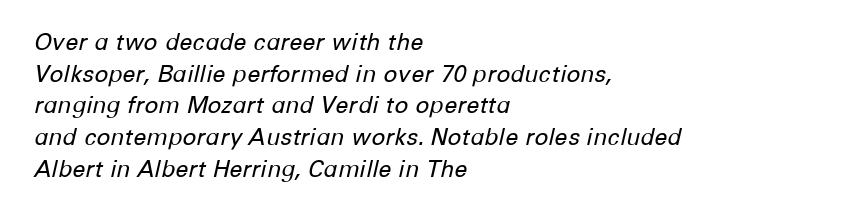
{"italic": "yes", "lean": "right", "slant_degrees": 12, "bold": "no", "underline": "no", "align": "left", "line_spacing": "normal", "line_spacing_ratio": 1.38, "letter_spacing": "normal", "letter_spacing_em": 0.0, "glyph_px": 23}
